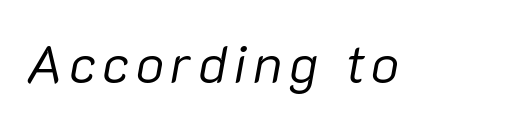
{"italic": "yes", "lean": "right", "slant_degrees": 10, "bold": "no", "weight": "regular", "width": "normal", "stroke_contrast": "low", "x_height": "medium", "monospaced": "no", "underline": "no", "glyph_px": 53}
